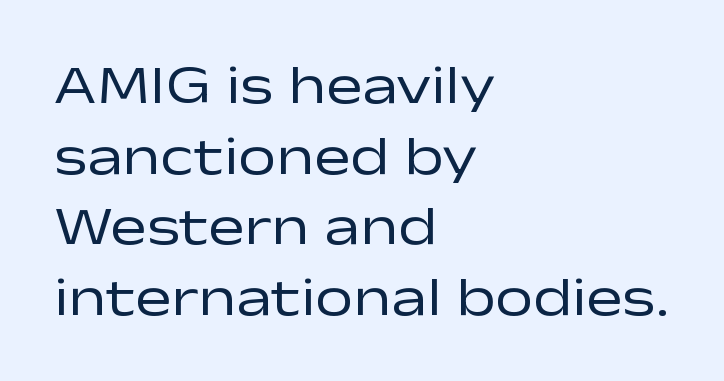
Q: Is the text bold? A: No.
Q: Is the text italic (slanted)? A: No, it is upright.
Q: Is the typeface a serif or a sans-serif typeface? A: Sans-serif.
Q: Is the text underlined? A: No.
Q: How is the paragraph aligned? A: Left-aligned.
Q: Is the spacing between letters normal or unusually wide? A: Normal.
Q: Is the spacing between lines tight, normal or loose? A: Normal.
Q: Width (condensed, normal, or wide)? A: Wide.
Q: Stroke contrast? A: Low.
Q: x-height? A: Medium.
Q: Monospaced? A: No.
